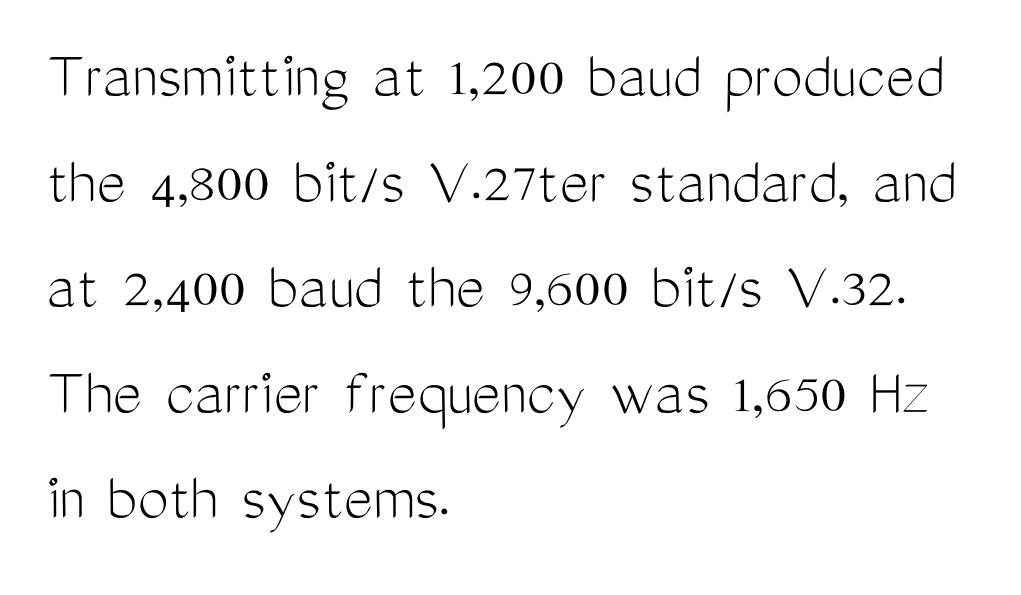
Q: Is the text bold? A: No.
Q: Is the text italic (slanted)? A: No, it is upright.
Q: Is the typeface a serif or a sans-serif typeface? A: Sans-serif.
Q: Is the text underlined? A: No.
Q: How is the paragraph aligned? A: Left-aligned.
Q: Is the spacing between letters normal or unusually wide? A: Normal.
Q: Is the spacing between lines tight, normal or loose? A: Normal.
Q: Width (condensed, normal, or wide)? A: Condensed.
Q: Stroke contrast? A: Medium.
Q: x-height? A: Medium.
Q: Monospaced? A: No.
